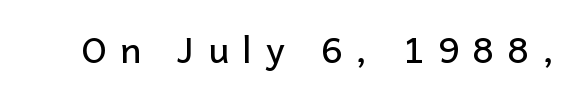
{"serif": "no", "italic": "no", "width": "normal", "stroke_contrast": "low", "x_height": "medium", "monospaced": "no", "underline": "no", "letter_spacing": "wide", "letter_spacing_em": 0.37, "glyph_px": 36}
